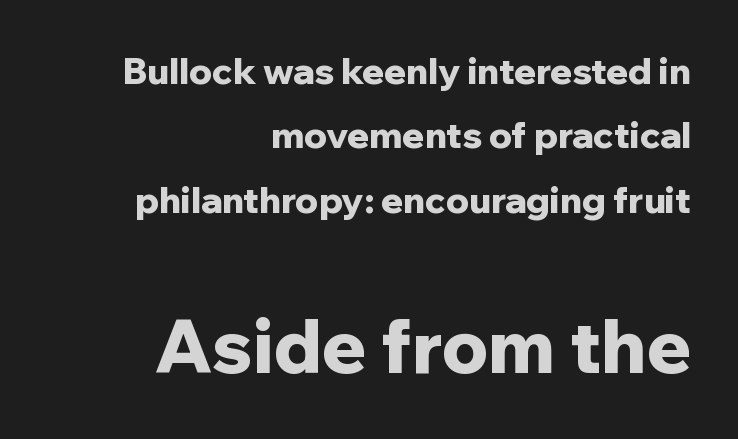
The image shows 73 px bold sans-serif type, upright; set right-aligned, line spacing 1.79x, normal letter spacing, not underlined; the second (bottom) block is 2.03x larger; low stroke contrast and a medium x-height.
